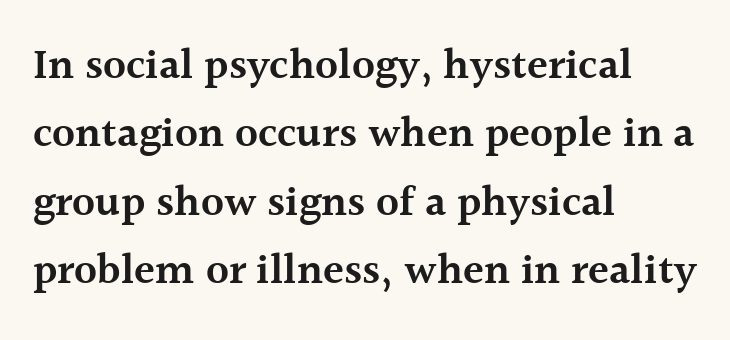
{"serif": "yes", "italic": "no", "bold": "semi", "weight": "semibold", "width": "normal", "x_height": "medium", "monospaced": "no", "underline": "no", "align": "left", "line_spacing": "normal", "line_spacing_ratio": 1.59, "letter_spacing": "normal", "letter_spacing_em": 0.0, "glyph_px": 43}
